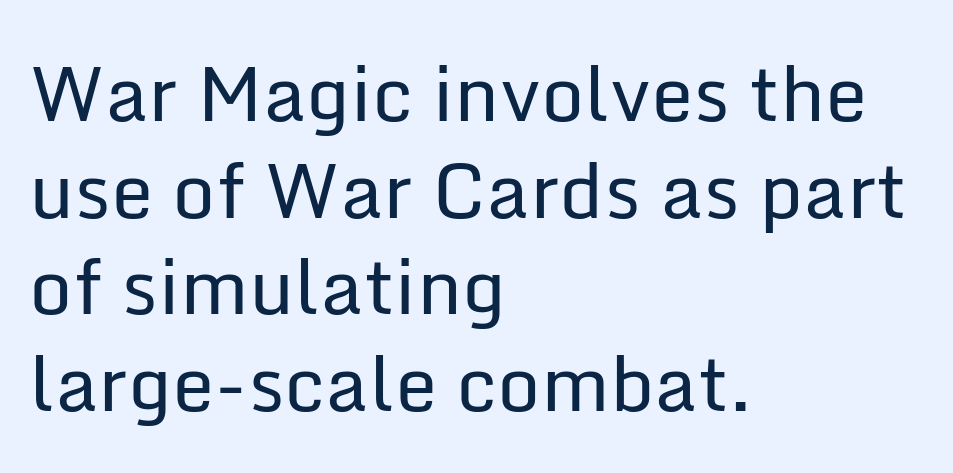
Q: Is the text bold? A: No.
Q: Is the text italic (slanted)? A: No, it is upright.
Q: Is the typeface a serif or a sans-serif typeface? A: Sans-serif.
Q: Is the text underlined? A: No.
Q: How is the paragraph aligned? A: Left-aligned.
Q: Is the spacing between letters normal or unusually wide? A: Normal.
Q: Is the spacing between lines tight, normal or loose? A: Normal.
Q: Width (condensed, normal, or wide)? A: Normal.
Q: Stroke contrast? A: Low.
Q: x-height? A: Medium.
Q: Monospaced? A: No.
